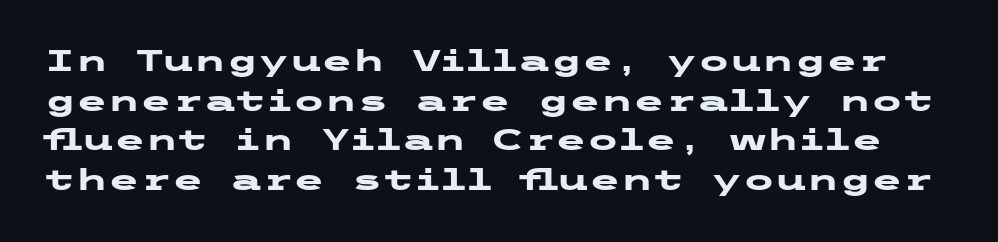
{"serif": "no", "italic": "no", "bold": "yes", "weight": "heavy", "width": "wide", "stroke_contrast": "low", "x_height": "medium", "underline": "no", "line_spacing": "normal", "line_spacing_ratio": 1.37, "letter_spacing": "normal", "letter_spacing_em": 0.0, "glyph_px": 29}
